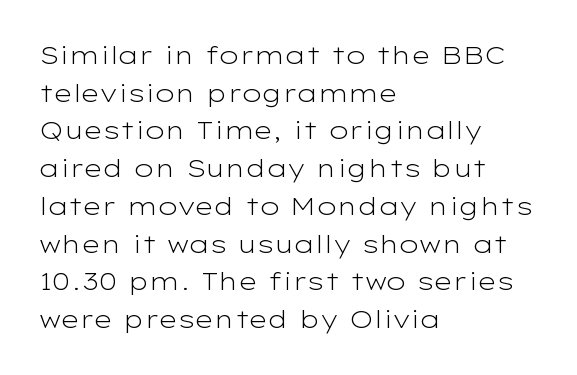
The face used here is rendered with its standard letterfit. Just letters on the line, the space beneath them empty. Caption: face not bold, strokes unweighted. Line spacing here is normal.
